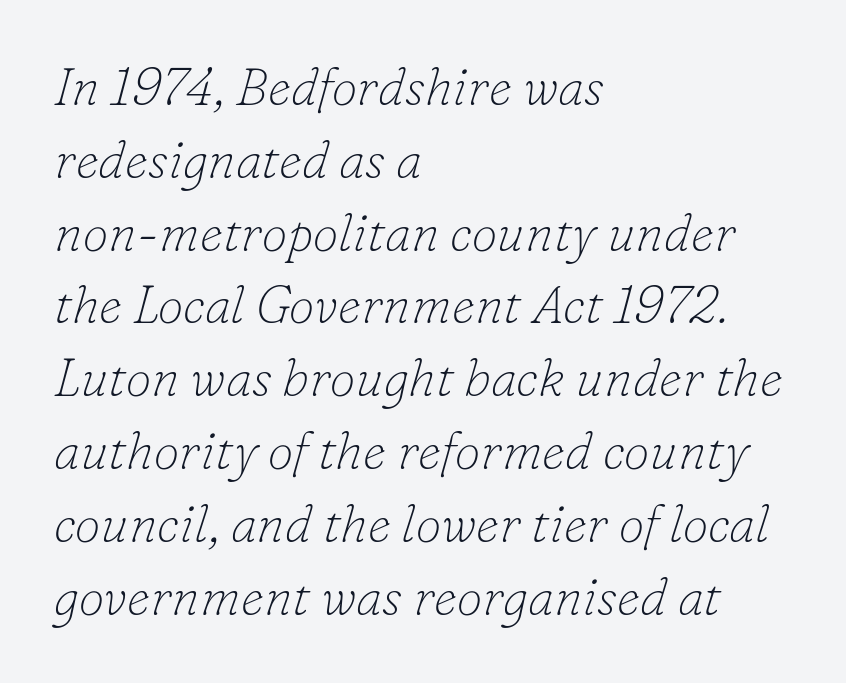
{"serif": "yes", "italic": "yes", "lean": "right", "slant_degrees": 16, "bold": "no", "weight": "thin", "width": "normal", "stroke_contrast": "low", "x_height": "small", "monospaced": "no", "underline": "no", "align": "left", "line_spacing": "normal", "line_spacing_ratio": 1.4, "letter_spacing": "normal", "letter_spacing_em": 0.0, "glyph_px": 52}
